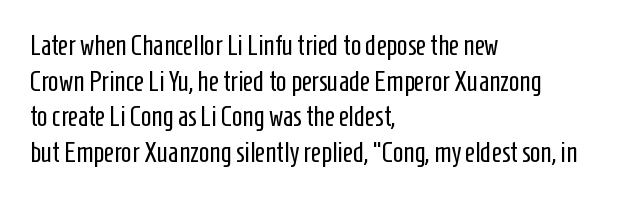
Q: Is the text bold? A: No.
Q: Is the text italic (slanted)? A: No, it is upright.
Q: Is the typeface a serif or a sans-serif typeface? A: Sans-serif.
Q: Is the text underlined? A: No.
Q: How is the paragraph aligned? A: Left-aligned.
Q: Is the spacing between letters normal or unusually wide? A: Normal.
Q: Is the spacing between lines tight, normal or loose? A: Normal.
Q: Width (condensed, normal, or wide)? A: Condensed.
Q: Stroke contrast? A: Low.
Q: x-height? A: Medium.
Q: Monospaced? A: No.
